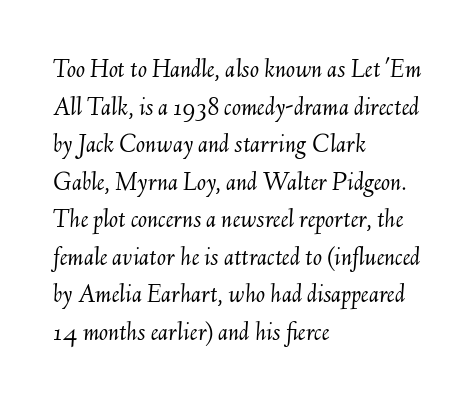
The image shows 27 px text type, italic (leaning right); set left-aligned, normal line spacing (1.39x), normal letter spacing, not underlined.
